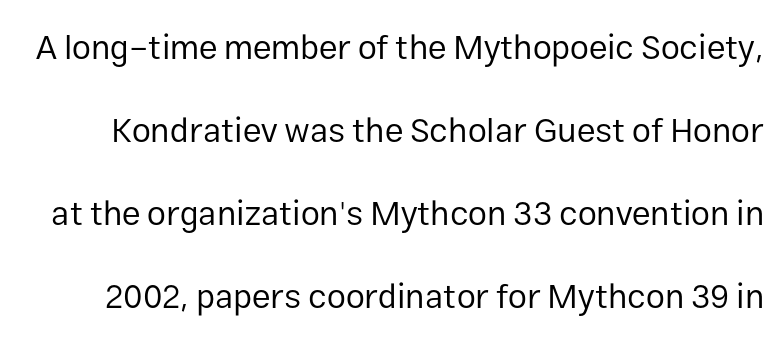
{"serif": "no", "italic": "no", "bold": "no", "weight": "regular", "width": "normal", "stroke_contrast": "low", "x_height": "medium", "monospaced": "no", "underline": "no", "line_spacing": "loose", "line_spacing_ratio": 2.44, "letter_spacing": "normal", "letter_spacing_em": 0.0, "glyph_px": 34}
